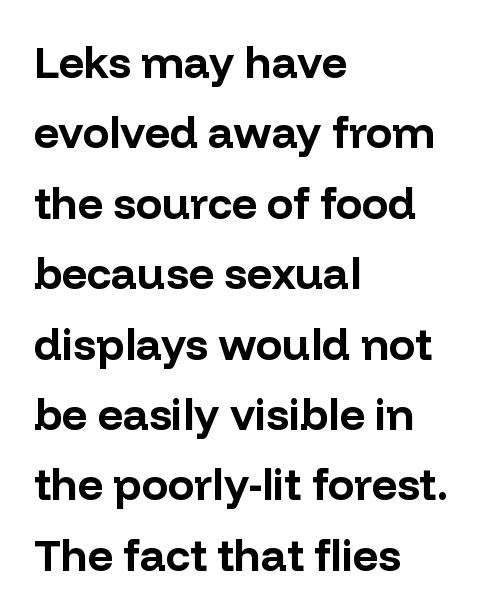
{"serif": "no", "italic": "no", "bold": "yes", "weight": "bold", "width": "normal", "stroke_contrast": "low", "x_height": "medium", "monospaced": "no", "underline": "no", "align": "left", "line_spacing": "normal", "line_spacing_ratio": 1.6, "letter_spacing": "normal", "letter_spacing_em": 0.0, "glyph_px": 44}
